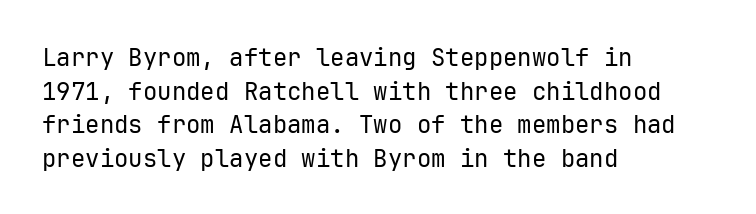
Q: Is the text bold? A: No.
Q: Is the text italic (slanted)? A: No, it is upright.
Q: Is the text underlined? A: No.
Q: How is the paragraph aligned? A: Left-aligned.
Q: Is the spacing between letters normal or unusually wide? A: Normal.
Q: Is the spacing between lines tight, normal or loose? A: Normal.
